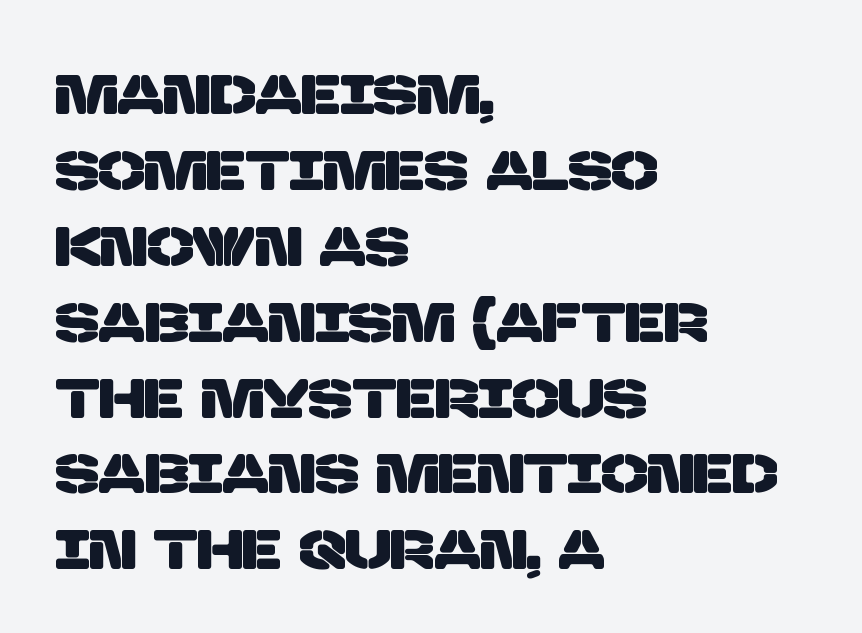
The image shows 55 px sans-serif type; set left-aligned, normal line spacing (1.38x), normal letter spacing, not underlined; low stroke contrast and a large x-height.
